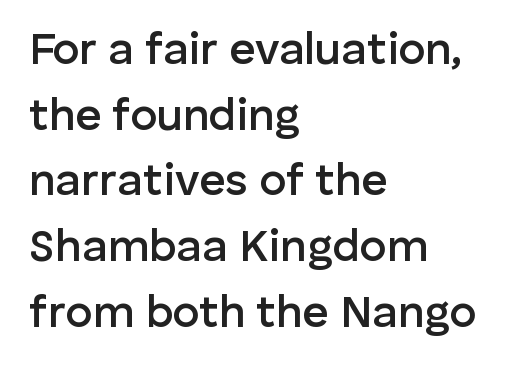
If you drew a line through each stem, it would be perfectly vertical. Between one letter and the next there's only the usual sliver of space. No feet cap the strokes, marking this as sans-serif type. Each letter keeps its own natural width here, so spacing adapts to shape. Weight: semibold (demi). In terms of leading, this rendering sits right in the middle.
